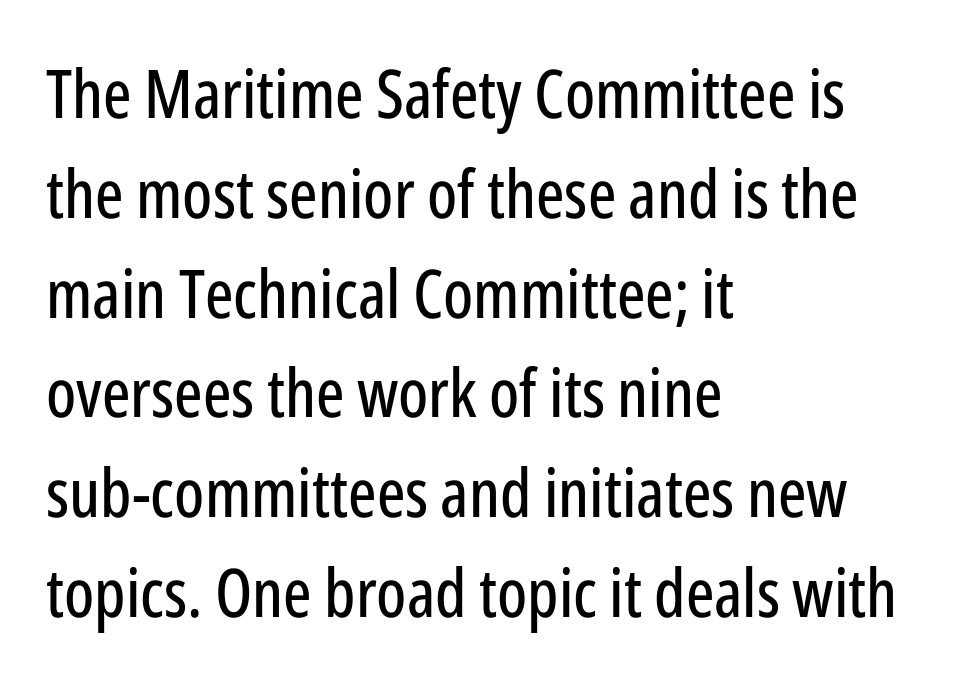
In terms of posture, this sample is upright. The passage shown is typed in a proportional face where columns would drift. This rendering uses left alignment, leaving the right contour irregular. Spacing between characters is what you'd get straight out of the box. The leading is moderate, giving the passage an even texture. Clear beneath every line of the passage.
